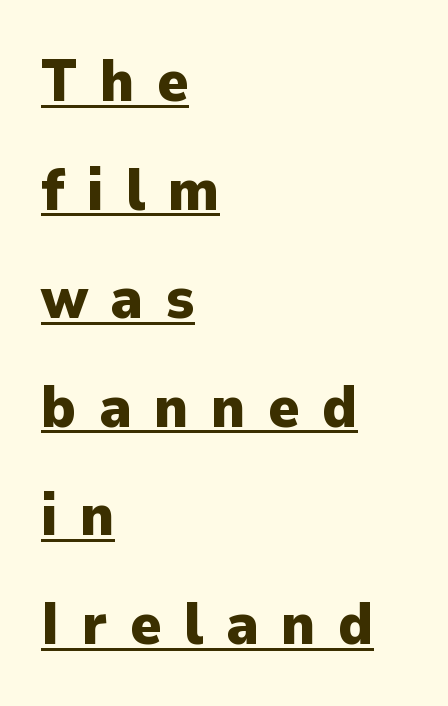
{"serif": "no", "italic": "no", "bold": "yes", "weight": "heavy", "width": "normal", "stroke_contrast": "low", "x_height": "medium", "monospaced": "no", "underline": "yes", "align": "left", "line_spacing_ratio": 1.84, "letter_spacing": "wide", "letter_spacing_em": 0.38, "glyph_px": 59}
